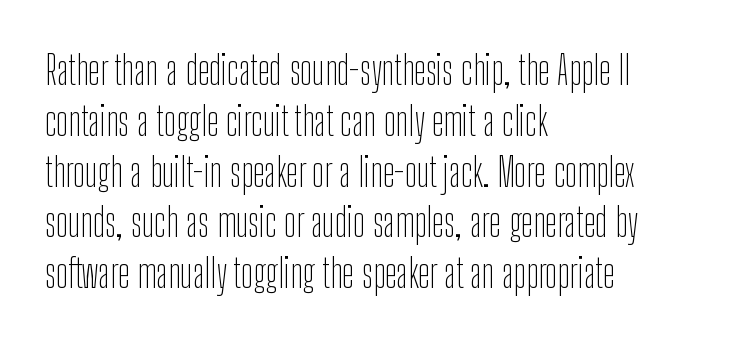
Line spacing here is normal. The passage shown is not bold in any degree. The rendering uses natural spacing where letterforms have individual widths. These lines stack with their left ends in a neat column. Spacing between characters is what you'd get straight out of the box.
